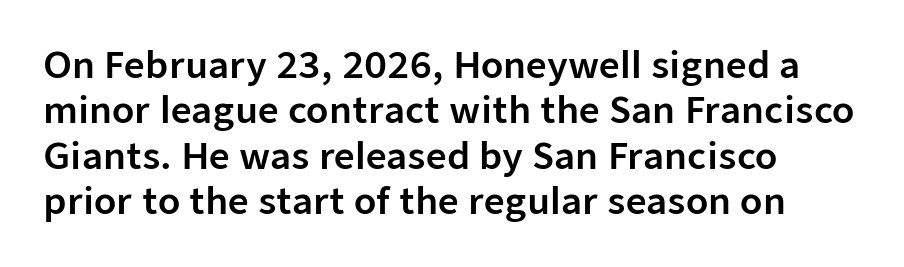
The image shows 36 px sans-serif type, upright; set left-aligned, normal line spacing (1.26x), normal letter spacing, not underlined; low stroke contrast and a medium x-height.
